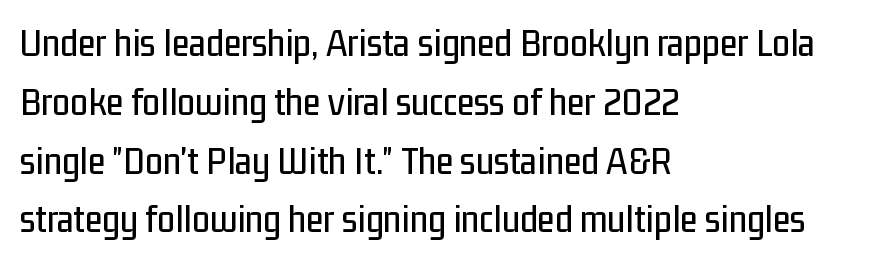
Varying glyph widths throughout — classic text-font behaviour. The face used here is rendered with its standard letterfit. Typographically, this falls in the sans-serif category. Has an underline been added? It has not.
